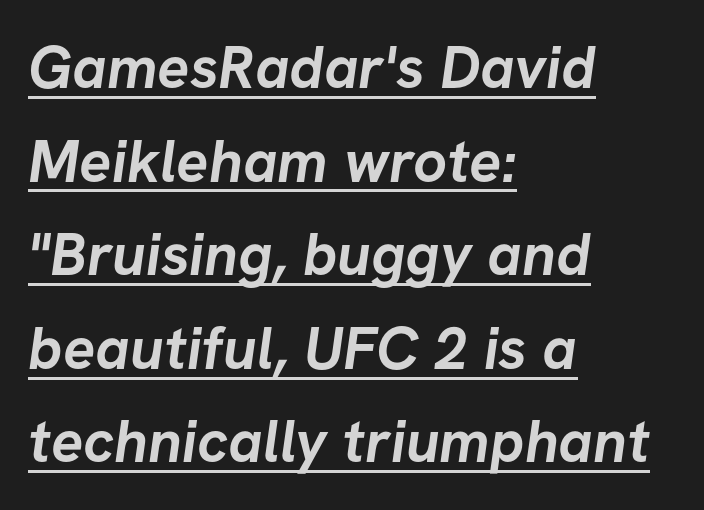
The image shows 60 px semibold sans-serif type; set left-aligned, normal line spacing (1.56x), normal letter spacing, underlined; low stroke contrast and a medium x-height.
